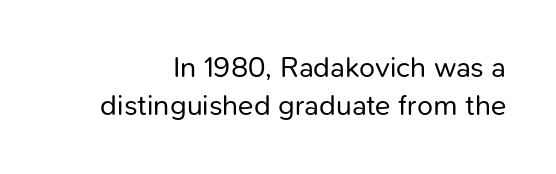
{"serif": "no", "italic": "no", "bold": "no", "weight": "regular", "width": "normal", "stroke_contrast": "low", "x_height": "medium", "monospaced": "no", "underline": "no", "line_spacing": "normal", "line_spacing_ratio": 1.32, "letter_spacing": "normal", "letter_spacing_em": 0.0, "glyph_px": 29}
